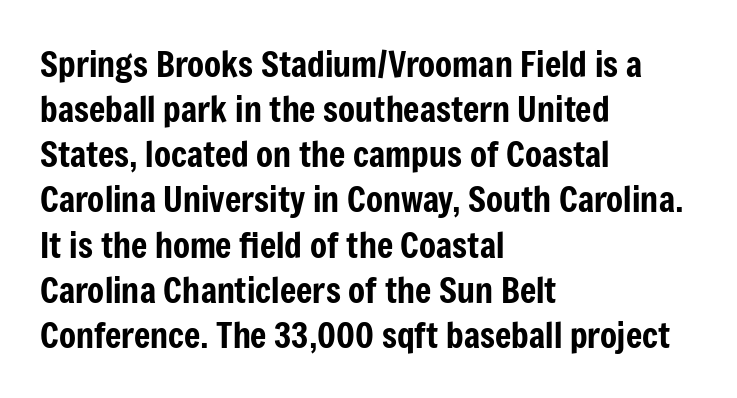
Students, note that the glyphs here touch the page at normal intervals. In terms of letterform style, serifs are entirely absent. Looks like regular typesetting: each glyph gets only the width it needs. Posture: vertical.
